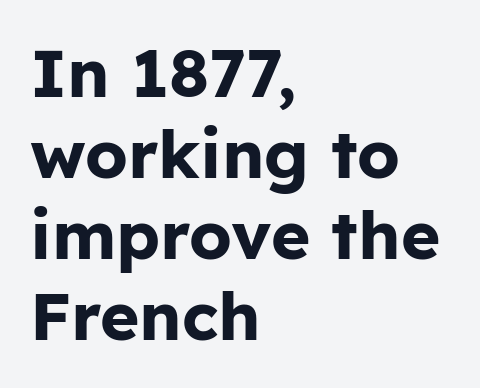
Letter spacing: default. Stroke terminals: plain, sans-serif. A typesetter would call this proportional, since set widths differ per character. Caption: multi-line text, flush left, ragged right. Each glyph is drawn with heavy, bold strokes. Quick note: not italic, upright.
